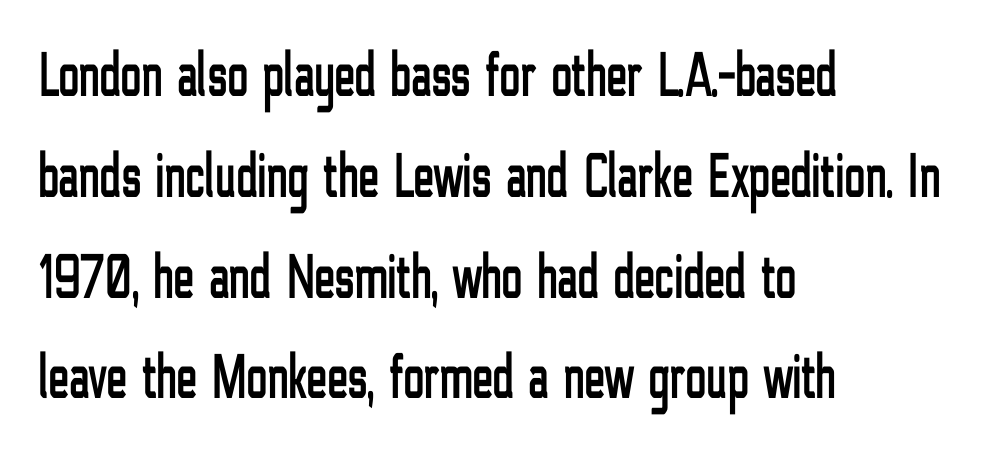
Spacing verdict: proportional, widths tailored to each character. Unmarked baselines from the first word to the last. Designer's note — italics off, roman on. Standard letterfit; no display-style spreading of the glyphs. Notice how the passage keeps a crisp vertical edge on the left only.
